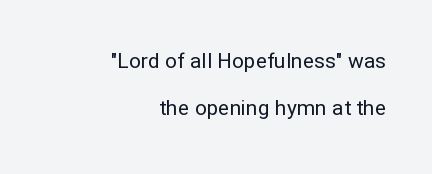
Clear beneath every line of the passage. Vertical strokes here are truly vertical. Words appear dense and cohesive because spacing is normal. Leftover space on each line is placed entirely before the opening word. The weight tops out at a normal text grade. The line-height multiplier appears high, well above default.
